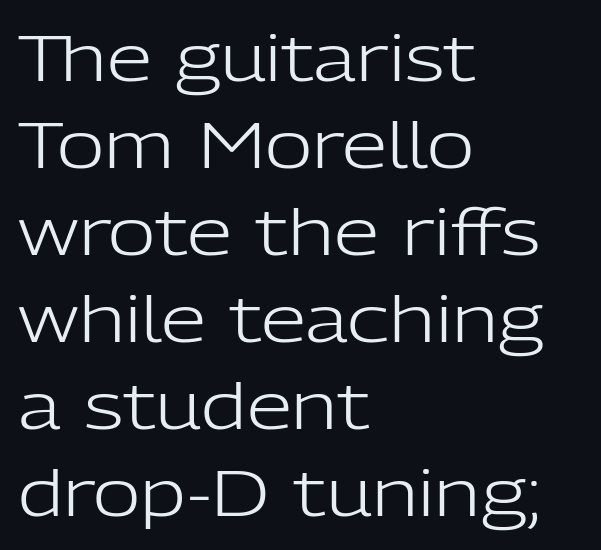
Q: Is the text bold? A: No.
Q: Is the text italic (slanted)? A: No, it is upright.
Q: Is the typeface a serif or a sans-serif typeface? A: Sans-serif.
Q: Is the text underlined? A: No.
Q: How is the paragraph aligned? A: Left-aligned.
Q: Is the spacing between letters normal or unusually wide? A: Normal.
Q: Is the spacing between lines tight, normal or loose? A: Normal.
Q: Width (condensed, normal, or wide)? A: Normal.
Q: Stroke contrast? A: Low.
Q: x-height? A: Medium.
Q: Monospaced? A: No.
